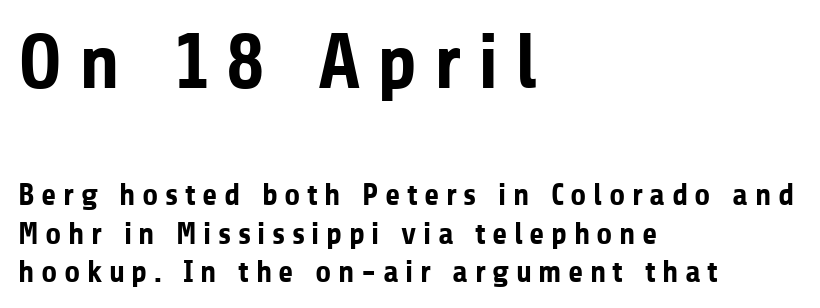
Q: Is the text bold? A: Yes.
Q: Is the text italic (slanted)? A: No, it is upright.
Q: Is the typeface a serif or a sans-serif typeface? A: Sans-serif.
Q: Is the text underlined? A: No.
Q: How is the paragraph aligned? A: Left-aligned.
Q: Is the spacing between letters normal or unusually wide? A: Unusually wide.
Q: Which block of text is set in a larger size, the first (top) or the second (bottom)? A: The first (top) one.
Q: Width (condensed, normal, or wide)? A: Normal.
Q: Stroke contrast? A: Low.
Q: x-height? A: Medium.
Q: Monospaced? A: No.
